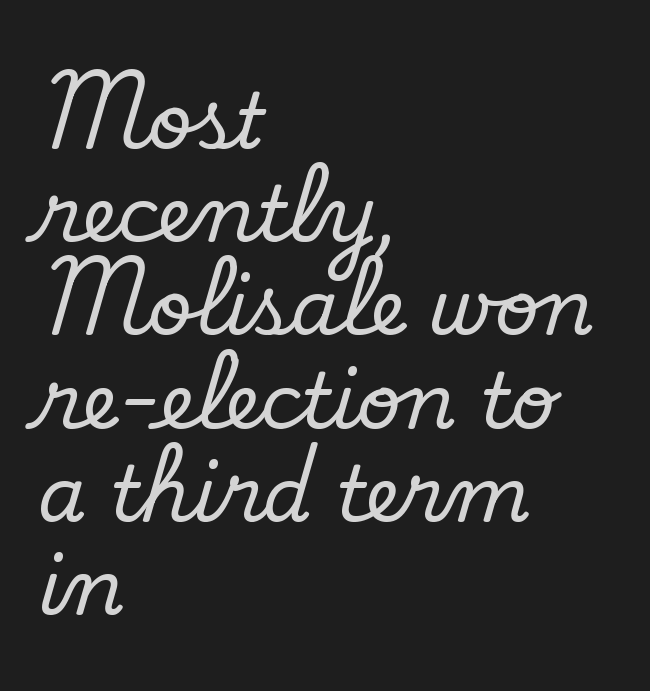
{"serif": "yes", "width": "normal", "stroke_contrast": "low", "x_height": "small", "monospaced": "no", "underline": "no", "align": "left", "line_spacing_ratio": 1.21, "letter_spacing": "normal", "letter_spacing_em": 0.0, "glyph_px": 77}
